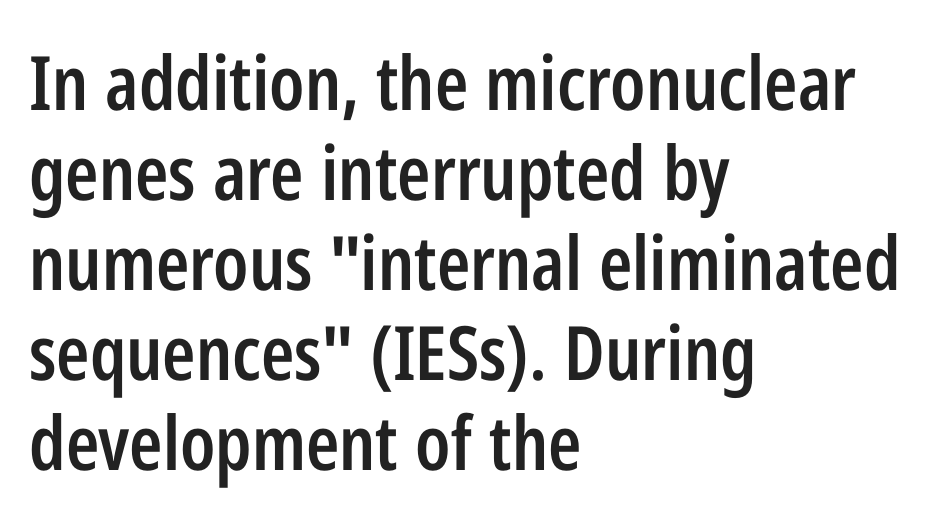
The image shows 75 px semibold, condensed sans-serif type, upright; set left-aligned, line spacing 1.2x, normal letter spacing, not underlined; low stroke contrast and a medium x-height.
